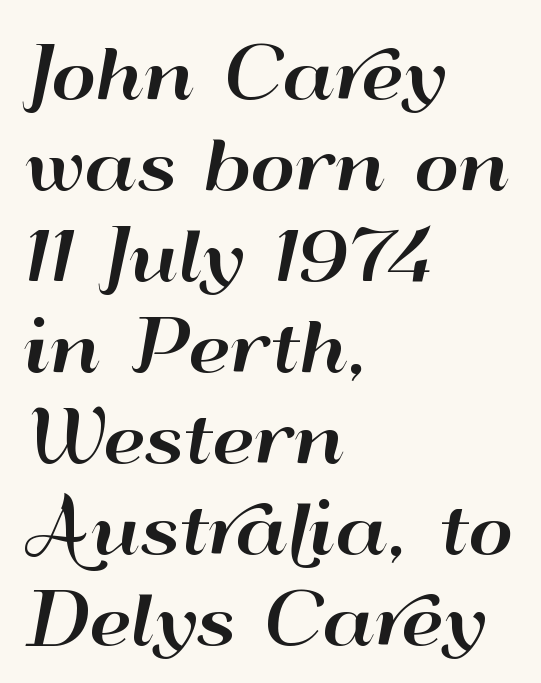
Q: Is the text italic (slanted)? A: Yes.
Q: Is the typeface a serif or a sans-serif typeface? A: Sans-serif.
Q: Is the text underlined? A: No.
Q: How is the paragraph aligned? A: Left-aligned.
Q: Is the spacing between letters normal or unusually wide? A: Normal.
Q: Is the spacing between lines tight, normal or loose? A: Normal.
Q: Width (condensed, normal, or wide)? A: Wide.
Q: Stroke contrast? A: High.
Q: x-height? A: Small.
Q: Monospaced? A: No.
